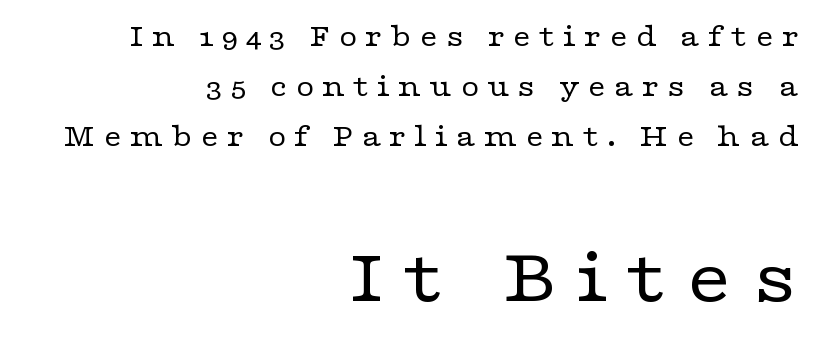
Q: Is the text bold? A: No.
Q: Is the text italic (slanted)? A: No, it is upright.
Q: Is the typeface a serif or a sans-serif typeface? A: Serif.
Q: Is the text underlined? A: No.
Q: How is the paragraph aligned? A: Right-aligned.
Q: Is the spacing between letters normal or unusually wide? A: Unusually wide.
Q: Is the spacing between lines tight, normal or loose? A: Normal.
Q: Which block of text is set in a larger size, the first (top) or the second (bottom)? A: The second (bottom) one.
Q: Width (condensed, normal, or wide)? A: Wide.
Q: Stroke contrast? A: Low.
Q: x-height? A: Medium.
Q: Monospaced? A: No.
